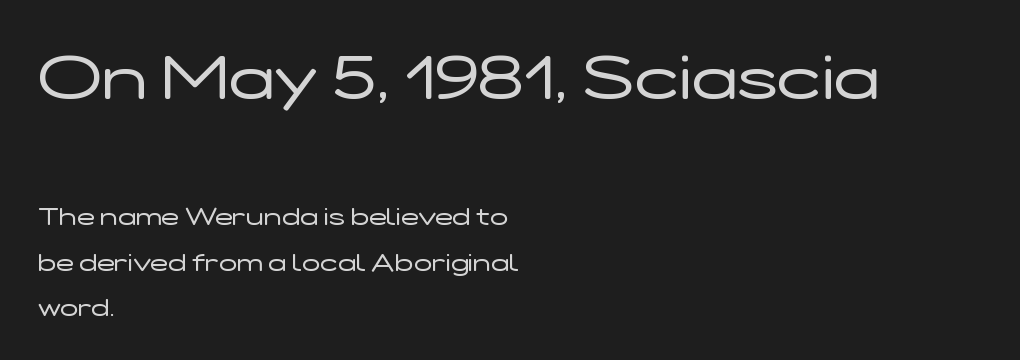
The image shows 61 px regular-weight, wide sans-serif type, upright; set left-aligned, line spacing 1.88x, normal letter spacing, not underlined; the first (top) block is 2.54x larger; low stroke contrast and a medium x-height.
